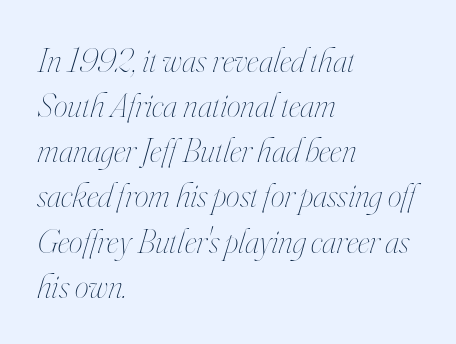
The image shows 35 px thin, condensed type, italic (leaning right); set left-aligned, normal line spacing (1.29x), normal letter spacing, not underlined; high stroke contrast and a small x-height.
